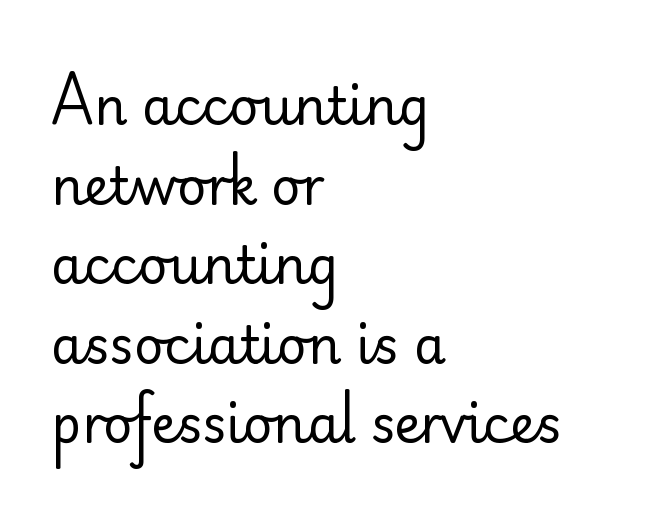
The image shows 51 px regular-weight sans-serif type, upright; set left-aligned, normal line spacing (1.56x), normal letter spacing, not underlined; low stroke contrast and a small x-height.
